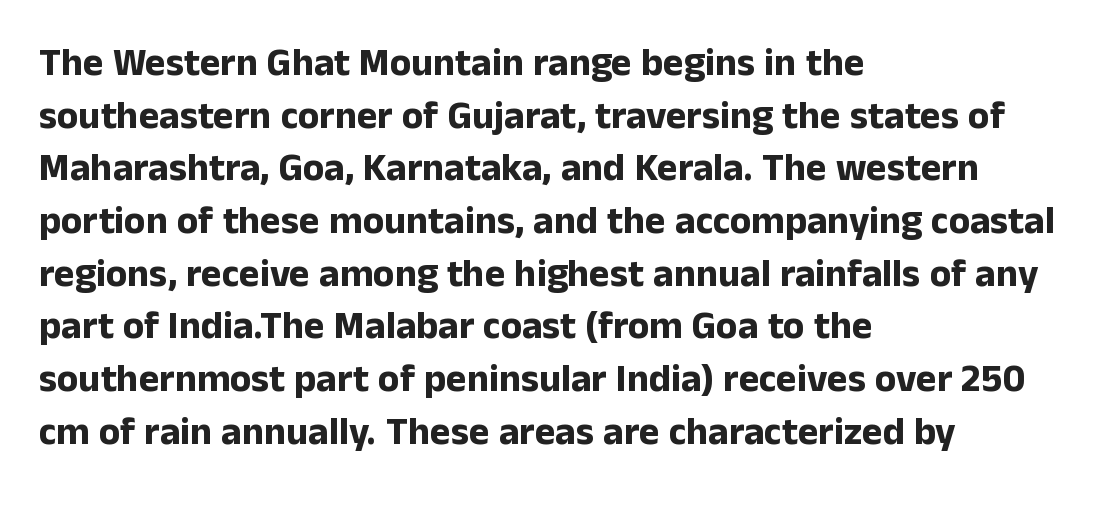
Q: Is the text bold? A: Yes.
Q: Is the text italic (slanted)? A: No, it is upright.
Q: Is the typeface a serif or a sans-serif typeface? A: Sans-serif.
Q: Is the text underlined? A: No.
Q: How is the paragraph aligned? A: Left-aligned.
Q: Is the spacing between letters normal or unusually wide? A: Normal.
Q: Is the spacing between lines tight, normal or loose? A: Normal.
Q: Width (condensed, normal, or wide)? A: Normal.
Q: Stroke contrast? A: Low.
Q: x-height? A: Medium.
Q: Monospaced? A: No.
